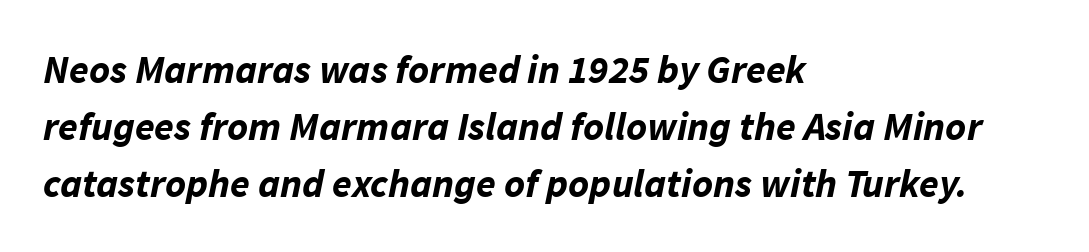
Q: Is the text bold? A: Yes.
Q: Is the text italic (slanted)? A: Yes, it leans right by about 11 degrees.
Q: Is the text underlined? A: No.
Q: How is the paragraph aligned? A: Left-aligned.
Q: Is the spacing between letters normal or unusually wide? A: Normal.
Q: Is the spacing between lines tight, normal or loose? A: Normal.
Q: Width (condensed, normal, or wide)? A: Normal.
Q: Stroke contrast? A: Low.
Q: x-height? A: Medium.
Q: Monospaced? A: No.
